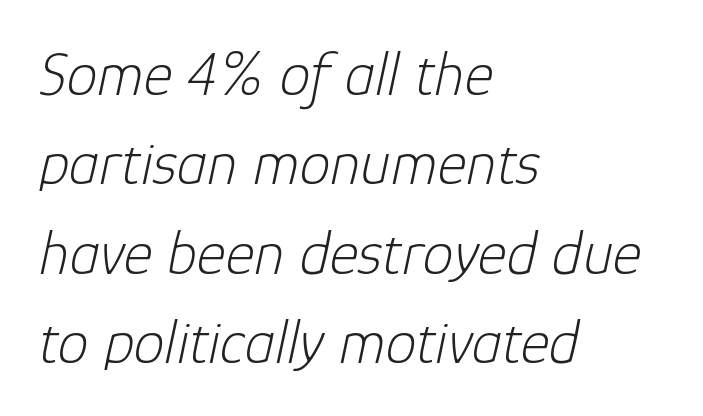
The image shows 62 px light type, italic (leaning right); set left-aligned, normal line spacing (1.44x), normal letter spacing, not underlined; low stroke contrast and a medium x-height.
